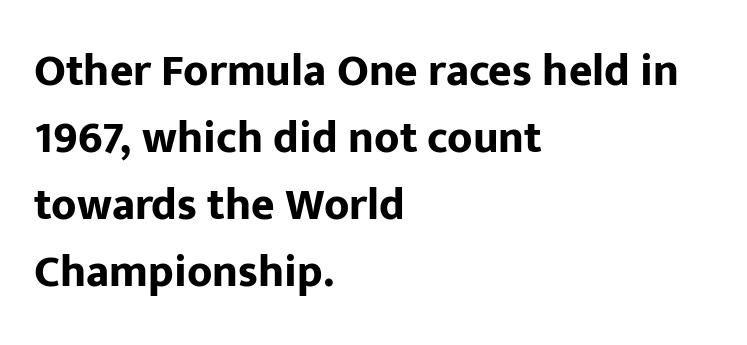
The image shows 45 px bold sans-serif type, upright; set left-aligned, normal line spacing (1.49x), normal letter spacing, not underlined; low stroke contrast and a medium x-height.
